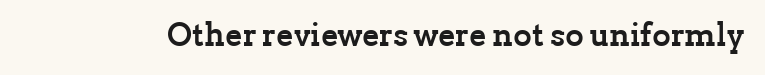
The image shows 32 px semibold serif type, upright; set normal letter spacing, not underlined; low stroke contrast and a medium x-height.
